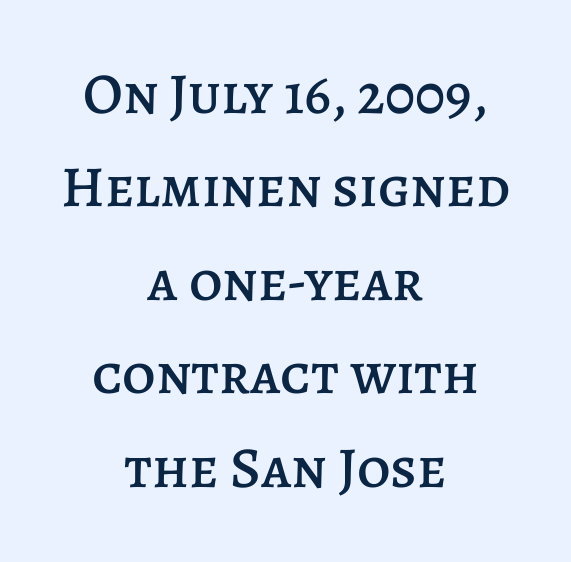
The image shows 58 px text type, upright; set centered, normal line spacing (1.61x), normal letter spacing, not underlined; low stroke contrast and a large x-height.
